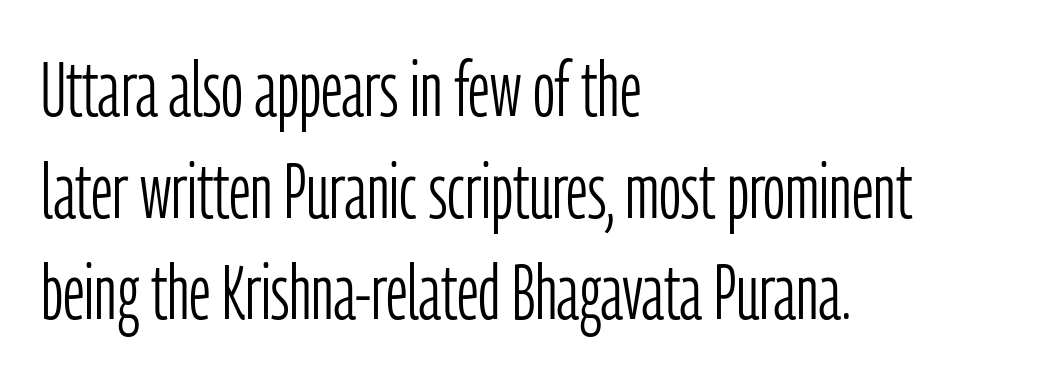
The image shows 77 px light, condensed sans-serif type, upright; set left-aligned, normal line spacing (1.32x), normal letter spacing, not underlined; low stroke contrast and a medium x-height.
